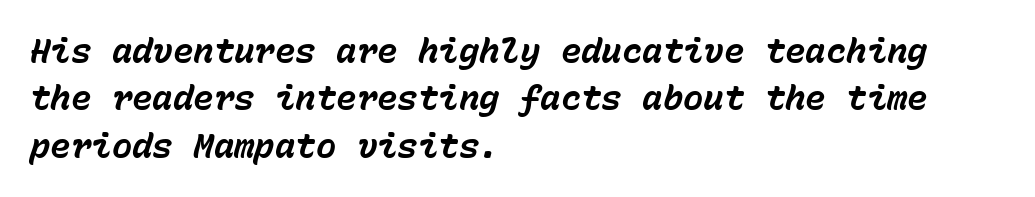
The image shows 34 px bold type, italic (leaning right), monospaced; set left-aligned, normal line spacing (1.39x), normal letter spacing, not underlined; low stroke contrast and a medium x-height.
